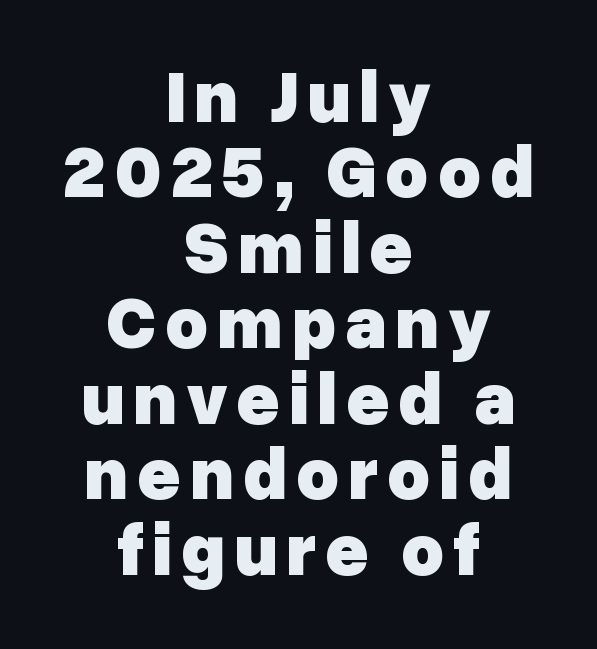
{"serif": "no", "italic": "no", "bold": "yes", "weight": "heavy", "width": "normal", "stroke_contrast": "low", "x_height": "medium", "monospaced": "no", "underline": "no", "align": "center", "line_spacing": "tight", "line_spacing_ratio": 1.02, "glyph_px": 74}
